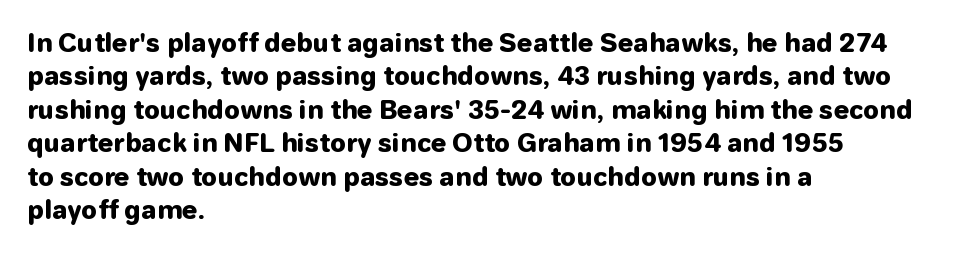
Notice how the passage keeps a crisp vertical edge on the left only. Ordinary non-slanted type is in use. This sample uses plain, unmodified letter spacing. Strong, thick strokes mark this as bold type. Normally led — the rows are evenly, conventionally spaced.
